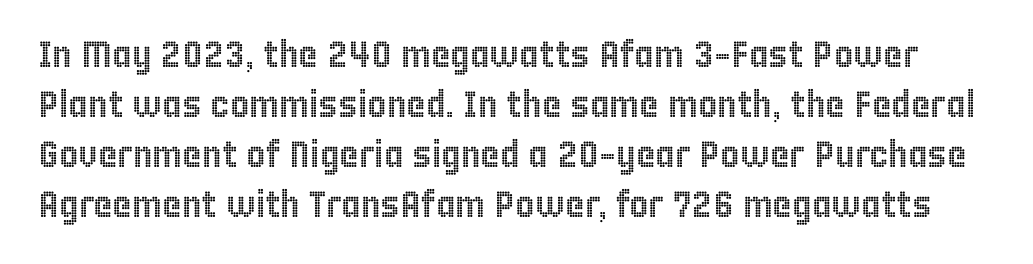
Q: Is the text italic (slanted)? A: No, it is upright.
Q: Is the text underlined? A: No.
Q: Is the spacing between letters normal or unusually wide? A: Normal.
Q: Is the spacing between lines tight, normal or loose? A: Normal.
Q: Width (condensed, normal, or wide)? A: Condensed.
Q: x-height? A: Large.
Q: Monospaced? A: No.
